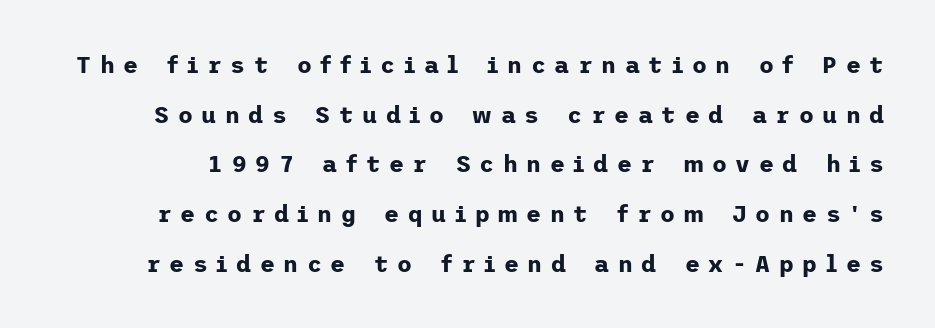
Posture: upright roman. Compared with typical paragraphs, the rows here are farther apart. Underlining? Definitely not there. Weight check: bold — yes, fully. The letterforms stand isolated, each surrounded by extra space.
